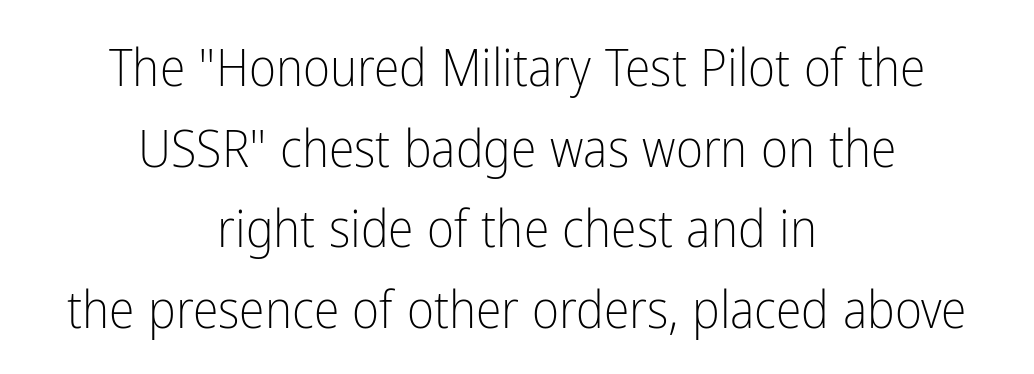
Q: Is the text bold? A: No.
Q: Is the text italic (slanted)? A: No, it is upright.
Q: Is the typeface a serif or a sans-serif typeface? A: Sans-serif.
Q: Is the text underlined? A: No.
Q: How is the paragraph aligned? A: Centered.
Q: Is the spacing between letters normal or unusually wide? A: Normal.
Q: Is the spacing between lines tight, normal or loose? A: Normal.
Q: Width (condensed, normal, or wide)? A: Condensed.
Q: Stroke contrast? A: Low.
Q: x-height? A: Medium.
Q: Monospaced? A: No.
